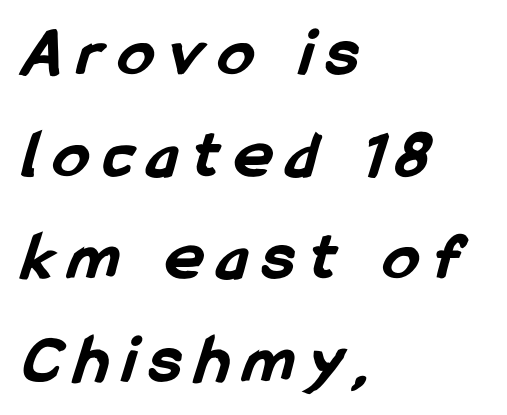
Q: Is the text bold? A: Yes.
Q: Is the typeface a serif or a sans-serif typeface? A: Sans-serif.
Q: Is the text underlined? A: No.
Q: How is the paragraph aligned? A: Left-aligned.
Q: Is the spacing between letters normal or unusually wide? A: Unusually wide.
Q: Is the spacing between lines tight, normal or loose? A: Normal.
Q: Width (condensed, normal, or wide)? A: Condensed.
Q: Stroke contrast? A: Low.
Q: x-height? A: Medium.
Q: Monospaced? A: No.
